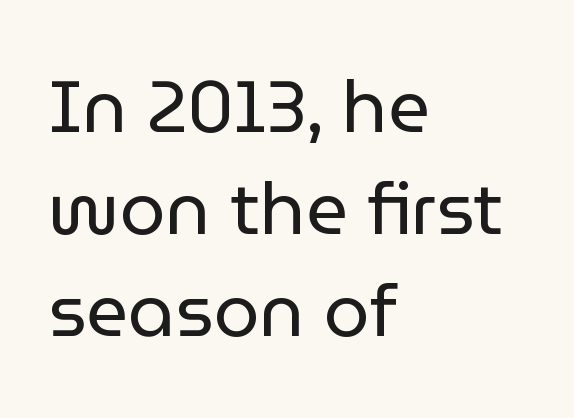
The image shows 73 px regular-weight sans-serif type, upright; set left-aligned, normal line spacing (1.4x), normal letter spacing, not underlined; low stroke contrast and a medium x-height.
